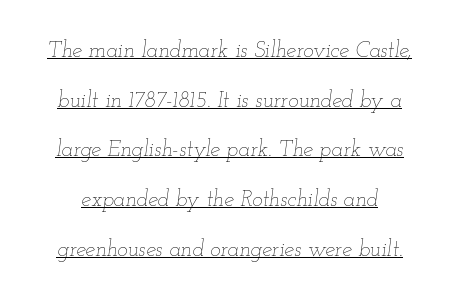
Caption: standard tracking, unaltered. Vertically, the passage feels expansive, rows floating well apart. The rendered words wear a rule along their underside. Slant detected: the letters are inclined.
